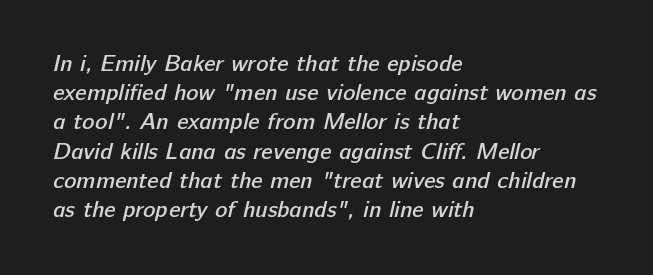
Q: Is the text bold? A: Semi-bold.
Q: Is the text underlined? A: No.
Q: How is the paragraph aligned? A: Left-aligned.
Q: Is the spacing between letters normal or unusually wide? A: Normal.
Q: Is the spacing between lines tight, normal or loose? A: Normal.
